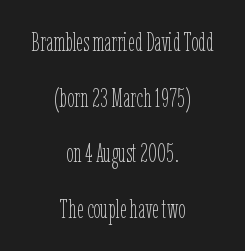
{"italic": "no", "bold": "no", "underline": "no", "align": "center", "line_spacing": "loose", "line_spacing_ratio": 2.14, "letter_spacing": "normal", "letter_spacing_em": 0.0, "glyph_px": 26}
